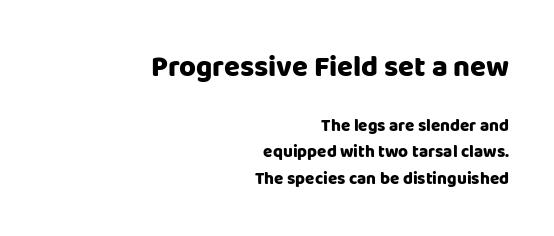
This sample uses plain, unmodified letter spacing. The words here are not underlined. Strokes here are thick enough to call this a true bold. The letters advance in unequal steps, a hallmark of proportional type.
